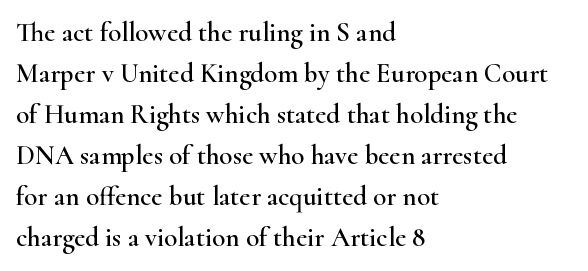
Underlining? Definitely not there. The passage shown stacks its lines at a standard gap. Tall strokes in this sample are plumb rather than angled. Is the block centered? No — it sits flush against the left margin.
